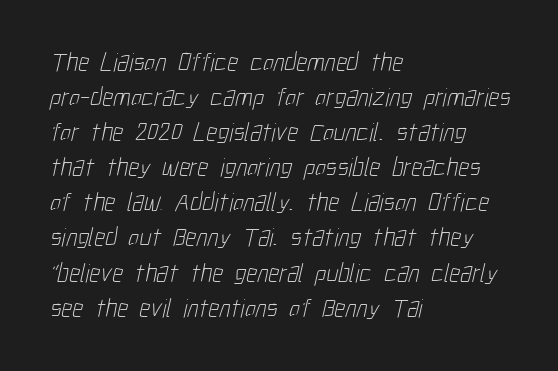
The image shows 26 px text type; set left-aligned, normal line spacing (1.35x), normal letter spacing, not underlined.
